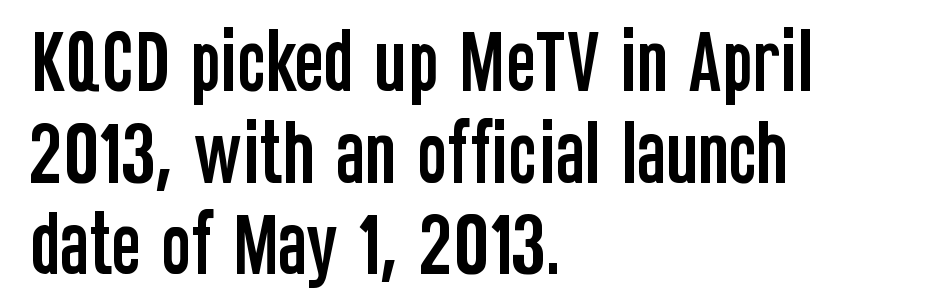
{"serif": "no", "italic": "no", "width": "condensed", "stroke_contrast": "low", "x_height": "large", "monospaced": "no", "underline": "no", "align": "left", "line_spacing": "normal", "line_spacing_ratio": 1.31, "letter_spacing": "normal", "letter_spacing_em": 0.0, "glyph_px": 70}
